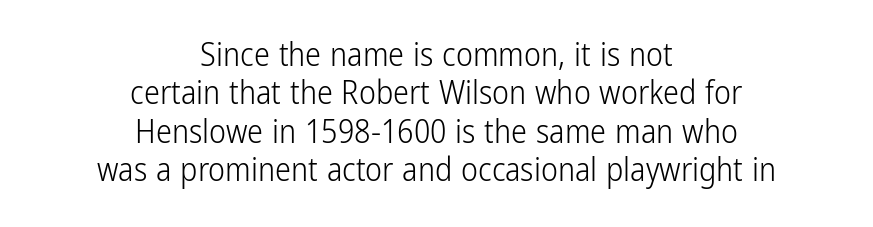
Tracking here is standard; glyphs follow each other at the usual distance. Unmarked baselines from the first word to the last. This rendering uses center alignment, leaving both contours irregular but symmetric. Proportional: the letters do not fall into vertical columns. No extra ink here — the face is not bold. A roman cut, with each character standing at attention.
